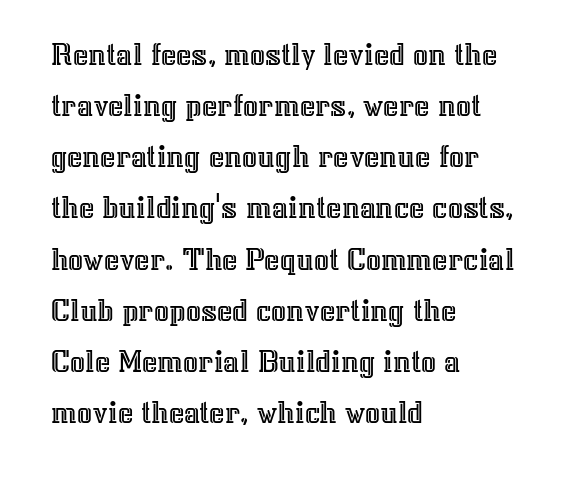
The image shows 33 px text type, upright; set left-aligned, normal line spacing (1.55x), normal letter spacing, not underlined; a medium x-height.
